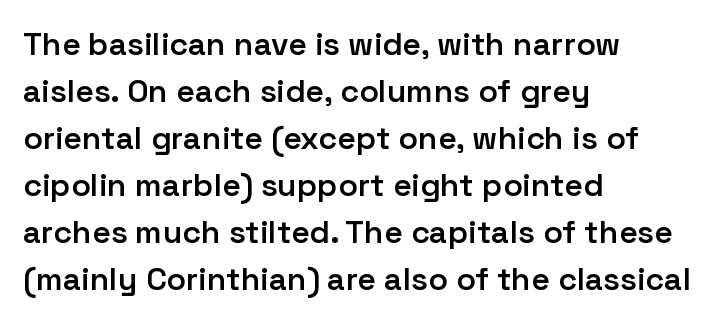
{"serif": "no", "italic": "no", "bold": "semi", "weight": "semibold", "width": "normal", "stroke_contrast": "low", "x_height": "medium", "monospaced": "no", "underline": "no", "align": "left", "line_spacing": "normal", "line_spacing_ratio": 1.47, "letter_spacing": "normal", "letter_spacing_em": 0.0, "glyph_px": 32}
